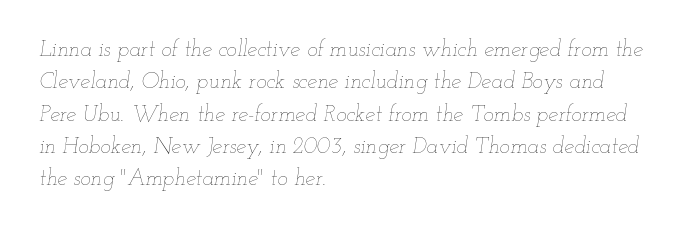
Q: Is the text bold? A: No.
Q: Is the text italic (slanted)? A: Yes, it leans right by about 12 degrees.
Q: Is the text underlined? A: No.
Q: How is the paragraph aligned? A: Left-aligned.
Q: Is the spacing between letters normal or unusually wide? A: Normal.
Q: Is the spacing between lines tight, normal or loose? A: Normal.
